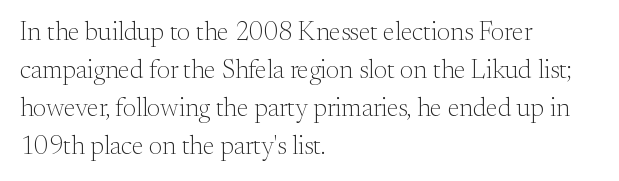
The image shows 26 px text type, upright; set left-aligned, normal line spacing (1.46x), normal letter spacing, not underlined.
